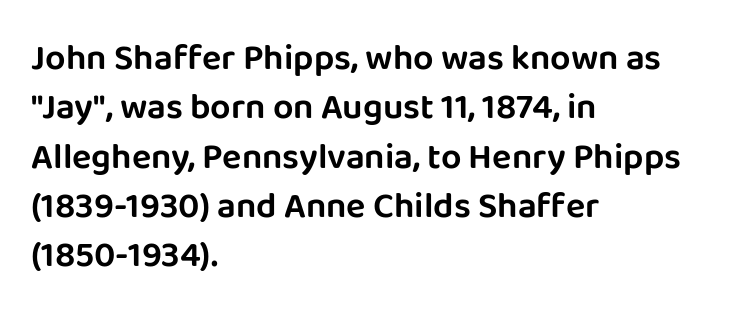
Q: Is the text italic (slanted)? A: No, it is upright.
Q: Is the typeface a serif or a sans-serif typeface? A: Sans-serif.
Q: Is the text underlined? A: No.
Q: How is the paragraph aligned? A: Left-aligned.
Q: Is the spacing between letters normal or unusually wide? A: Normal.
Q: Is the spacing between lines tight, normal or loose? A: Normal.
Q: Width (condensed, normal, or wide)? A: Normal.
Q: Stroke contrast? A: Low.
Q: x-height? A: Large.
Q: Monospaced? A: No.
